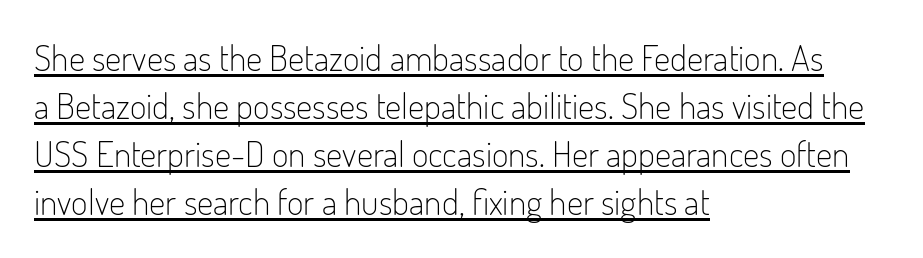
The image shows 36 px light, condensed sans-serif type, upright; set left-aligned, normal line spacing (1.33x), normal letter spacing, underlined; low stroke contrast and a small x-height.
